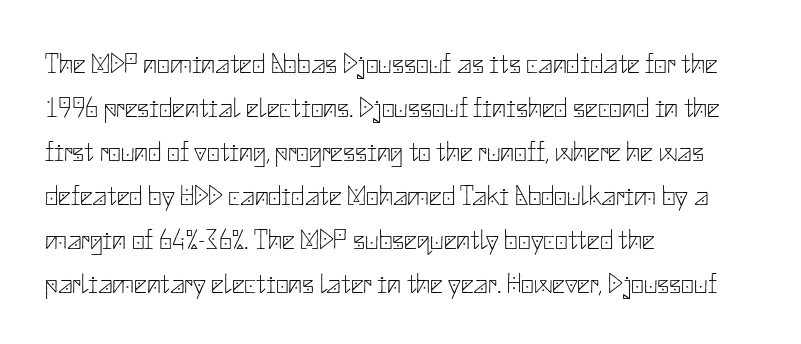
Q: Is the text bold? A: No.
Q: Is the text italic (slanted)? A: No, it is upright.
Q: Is the typeface a serif or a sans-serif typeface? A: Sans-serif.
Q: Is the text underlined? A: No.
Q: How is the paragraph aligned? A: Left-aligned.
Q: Is the spacing between letters normal or unusually wide? A: Normal.
Q: Is the spacing between lines tight, normal or loose? A: Normal.
Q: Width (condensed, normal, or wide)? A: Normal.
Q: Stroke contrast? A: Low.
Q: x-height? A: Small.
